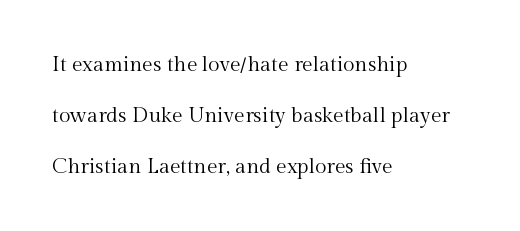
The image shows 21 px text type, upright; set left-aligned, loose line spacing (2.42x), normal letter spacing, not underlined.
